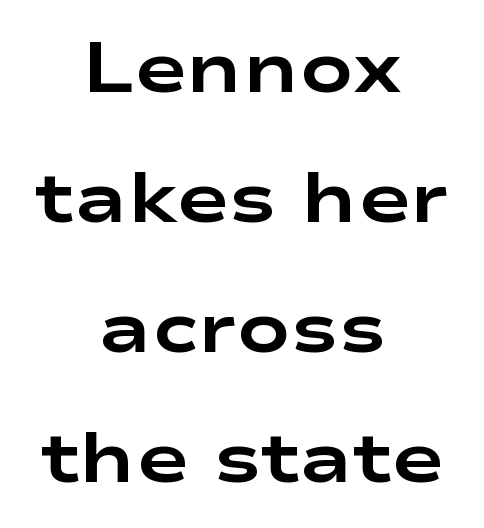
{"serif": "no", "italic": "no", "bold": "yes", "weight": "bold", "width": "wide", "stroke_contrast": "low", "x_height": "medium", "monospaced": "no", "underline": "no", "align": "center", "line_spacing_ratio": 1.83, "letter_spacing": "normal", "letter_spacing_em": 0.0, "glyph_px": 71}
